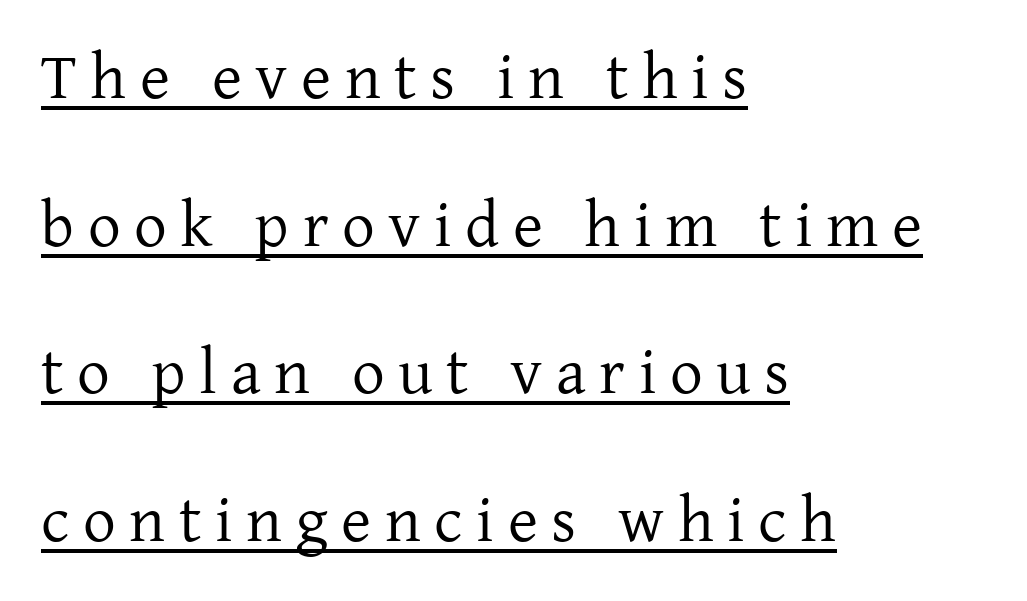
Line spacing here is loose. Does the copy run flush right? No — it runs flush left. The font's upright variant was chosen for this text. The letters advance in unequal steps, a hallmark of proportional type. Stroke terminals: seriffed. Caption: lettering with a line underneath.
